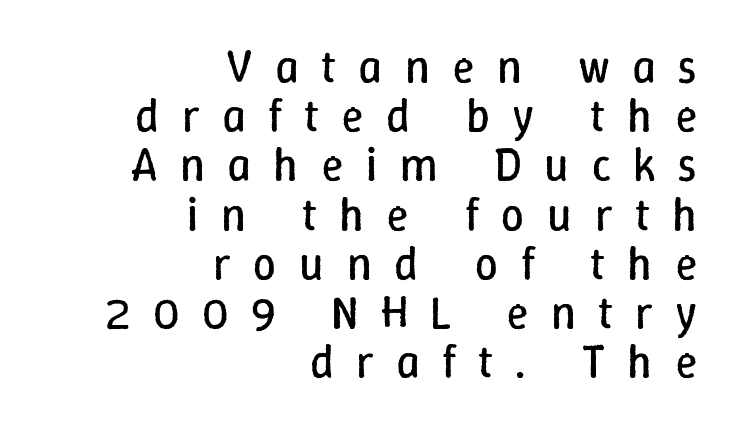
{"italic": "no", "bold": "no", "weight": "regular", "width": "normal", "stroke_contrast": "low", "x_height": "medium", "monospaced": "no", "underline": "no", "align": "right", "line_spacing": "tight", "line_spacing_ratio": 1.07, "letter_spacing": "wide", "letter_spacing_em": 0.49, "glyph_px": 46}
